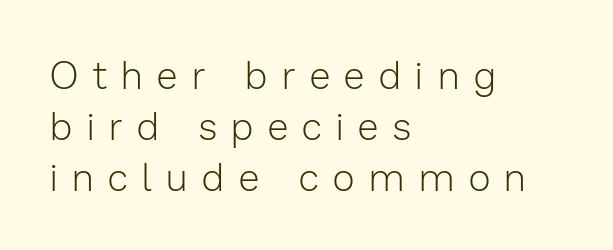
{"serif": "no", "italic": "no", "bold": "no", "weight": "light", "width": "normal", "stroke_contrast": "low", "x_height": "medium", "monospaced": "no", "underline": "no", "align": "left", "line_spacing": "normal", "line_spacing_ratio": 1.34, "letter_spacing": "wide", "letter_spacing_em": 0.39, "glyph_px": 38}
